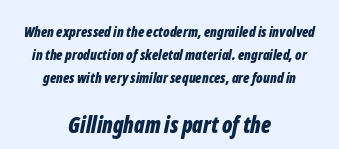
The image shows 22 px bold type, italic (leaning right); set centered, normal line spacing (1.65x), normal letter spacing, not underlined; the second (bottom) block is 1.57x larger.
